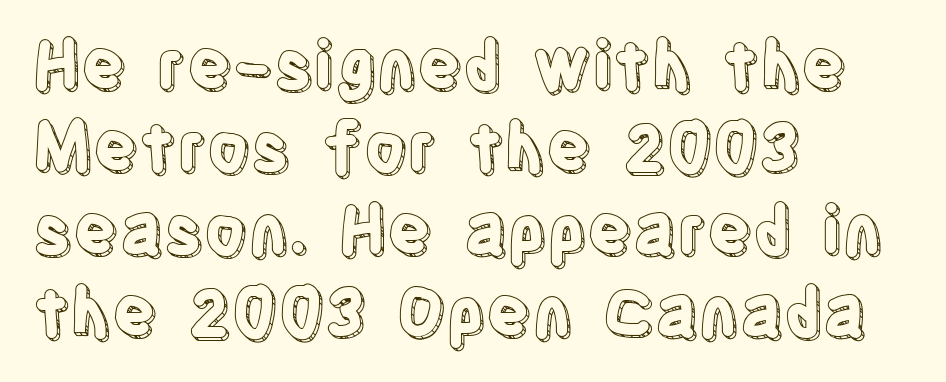
{"italic": "no", "width": "condensed", "x_height": "large", "monospaced": "no", "underline": "no", "align": "left", "line_spacing_ratio": 1.23, "letter_spacing": "normal", "letter_spacing_em": 0.0, "glyph_px": 67}
